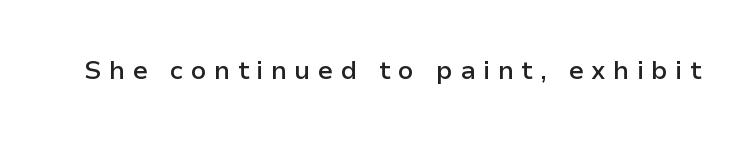
Q: Is the text bold? A: Semi-bold.
Q: Is the text italic (slanted)? A: No, it is upright.
Q: Is the text underlined? A: No.
Q: Is the spacing between letters normal or unusually wide? A: Unusually wide.
